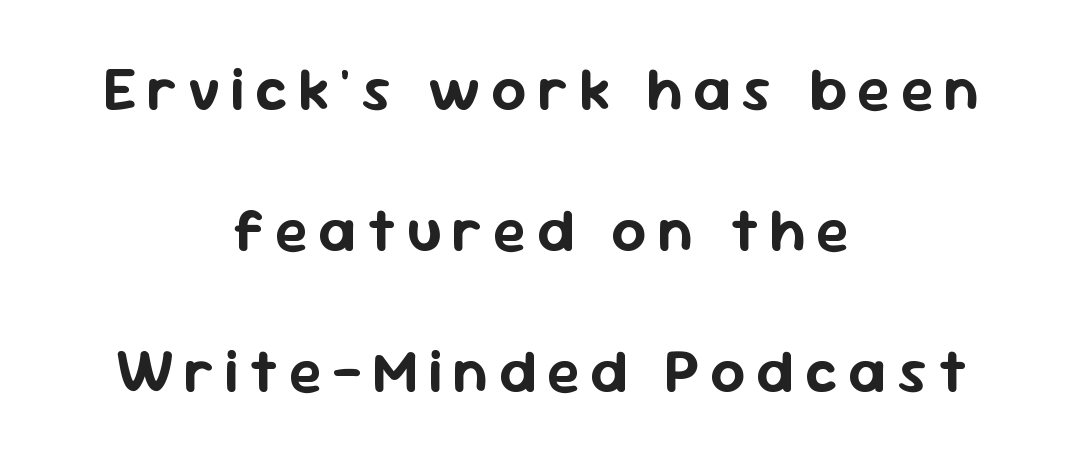
A typesetter would mark this as roman, not italic. Reading down the column, the eye jumps a long way to each next line. The passage shown is typed in a proportional face where columns would drift. Underlining? Definitely not there. The rendering shows plain stroke endings on the letterforms — a sans-serif design. The lines in this sample share a center point and differ in where they start and stop.
